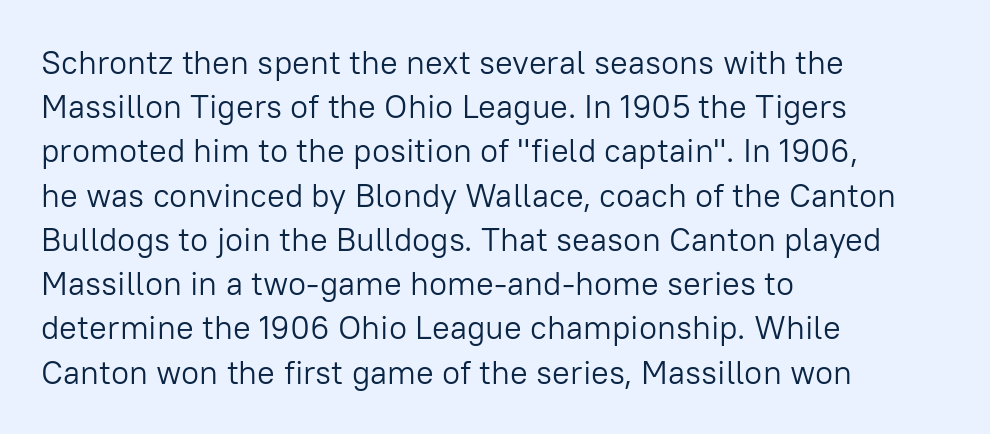
{"serif": "no", "italic": "no", "bold": "no", "weight": "light", "width": "normal", "stroke_contrast": "low", "x_height": "medium", "monospaced": "no", "underline": "no", "align": "left", "line_spacing": "normal", "line_spacing_ratio": 1.34, "letter_spacing": "normal", "letter_spacing_em": 0.0, "glyph_px": 33}
